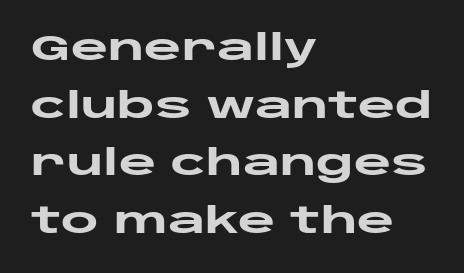
{"serif": "no", "italic": "no", "bold": "yes", "weight": "heavy", "width": "wide", "stroke_contrast": "low", "x_height": "large", "monospaced": "no", "underline": "no", "align": "left", "line_spacing": "normal", "line_spacing_ratio": 1.6, "letter_spacing": "normal", "letter_spacing_em": 0.0, "glyph_px": 36}
